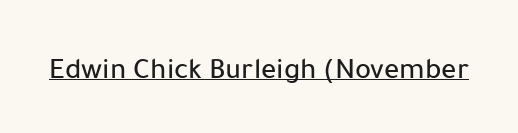
The image shows 30 px sans-serif type, upright; set normal letter spacing, underlined; low stroke contrast and a medium x-height.
